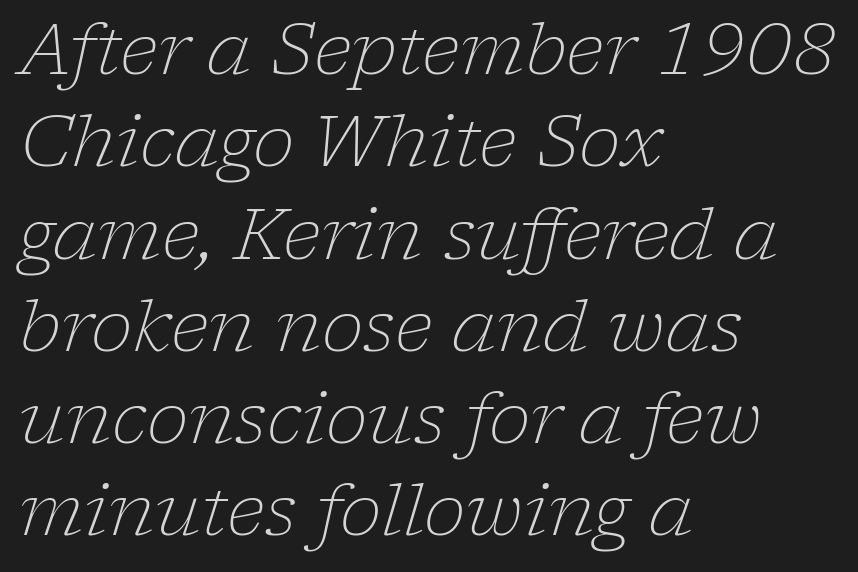
{"serif": "yes", "italic": "yes", "lean": "right", "slant_degrees": 17, "bold": "no", "weight": "light", "width": "normal", "stroke_contrast": "low", "x_height": "medium", "monospaced": "no", "underline": "no", "align": "left", "line_spacing": "normal", "line_spacing_ratio": 1.3, "letter_spacing": "normal", "letter_spacing_em": 0.0, "glyph_px": 71}
